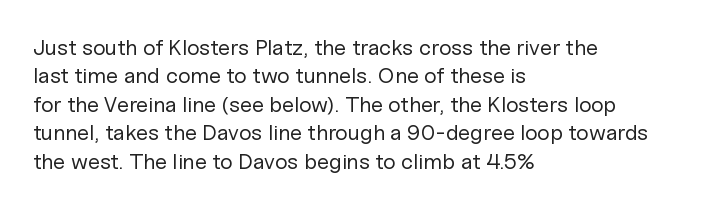
Q: Is the text bold? A: No.
Q: Is the text italic (slanted)? A: No, it is upright.
Q: Is the text underlined? A: No.
Q: How is the paragraph aligned? A: Left-aligned.
Q: Is the spacing between letters normal or unusually wide? A: Normal.
Q: Is the spacing between lines tight, normal or loose? A: Normal.
